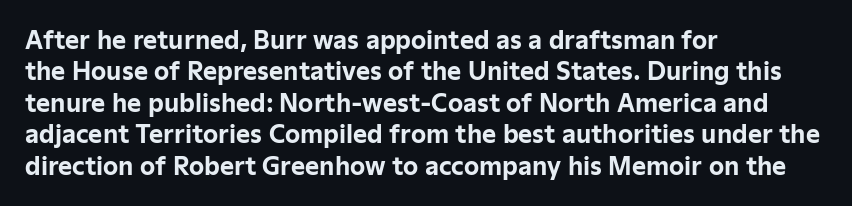
The image shows 24 px bold type, upright; set left-aligned, normal line spacing (1.31x), normal letter spacing, not underlined.
